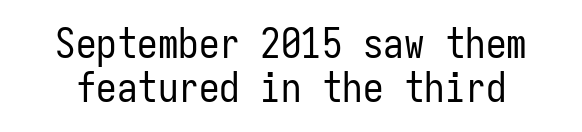
The image shows 41 px regular-weight, condensed sans-serif type, upright, monospaced; set tight line spacing (1.07x), normal letter spacing, not underlined; low stroke contrast and a medium x-height.
